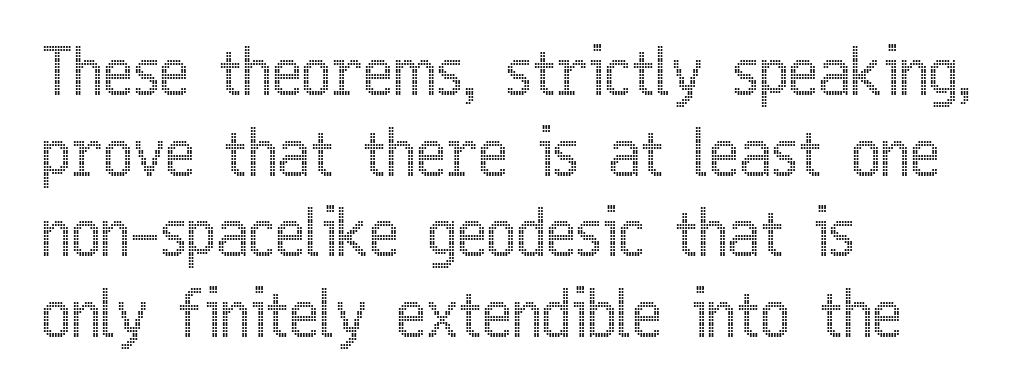
Words float on clear page, feet unadorned. You could not count columns in this text — the font is proportionally spaced. Horizontally, the lines are justified to the leading edge only. Each word holds together tightly as a unit, with standard inter-letter gaps. No italicization has been applied; the sample stays upright.
